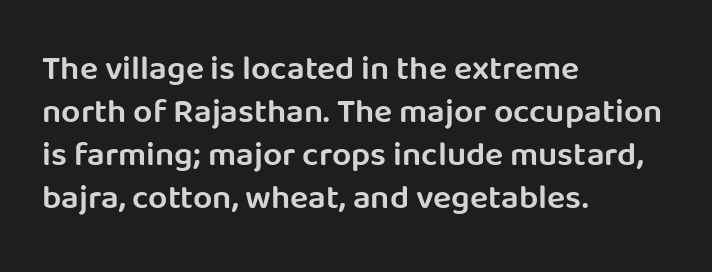
A typesetter would label this face a sans. Think of a printed novel: that variable character pitch is what you see here. Caption: multi-line text, flush left, ragged right. Notice how descenders clear the ascenders below comfortably — that's standard leading. Each row of text sits above clean, open space.
